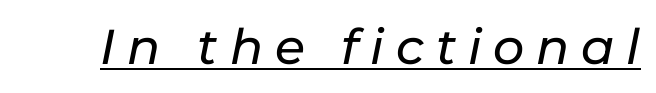
Q: Is the text italic (slanted)? A: Yes, it leans right by about 11 degrees.
Q: Is the text underlined? A: Yes.
Q: Is the spacing between letters normal or unusually wide? A: Unusually wide.
Q: Width (condensed, normal, or wide)? A: Normal.
Q: Stroke contrast? A: Low.
Q: x-height? A: Medium.
Q: Monospaced? A: No.
